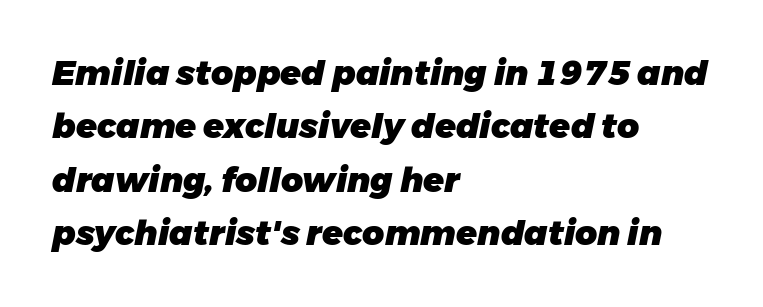
The face used here has a pronounced slope to its letters. Nobody drew a line under any word here. Caption: bold face, heavy strokes. Honestly, the letter spacing is just normal — you wouldn't notice it. Line spacing here is normal. The typesetter chose a ragged-right arrangement here.
